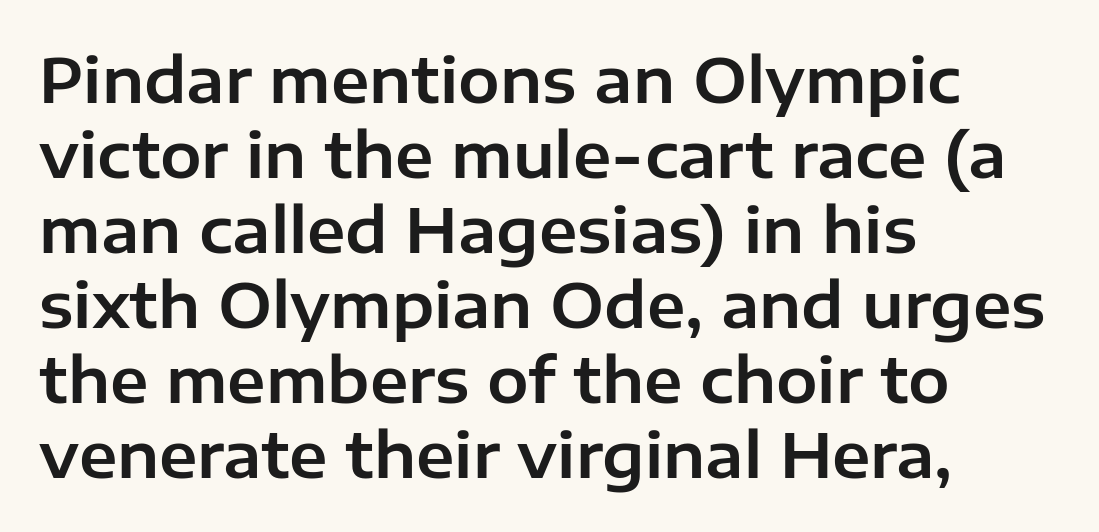
Q: Is the text italic (slanted)? A: No, it is upright.
Q: Is the typeface a serif or a sans-serif typeface? A: Sans-serif.
Q: Is the text underlined? A: No.
Q: How is the paragraph aligned? A: Left-aligned.
Q: Is the spacing between letters normal or unusually wide? A: Normal.
Q: Width (condensed, normal, or wide)? A: Normal.
Q: Stroke contrast? A: Low.
Q: x-height? A: Medium.
Q: Monospaced? A: No.
